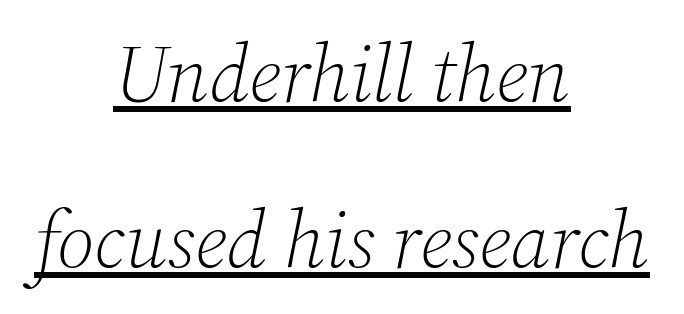
{"serif": "yes", "italic": "yes", "lean": "right", "slant_degrees": 12, "bold": "no", "weight": "light", "width": "normal", "stroke_contrast": "medium", "x_height": "medium", "monospaced": "no", "underline": "yes", "align": "center", "line_spacing": "loose", "line_spacing_ratio": 2.07, "letter_spacing": "normal", "letter_spacing_em": 0.0, "glyph_px": 80}
